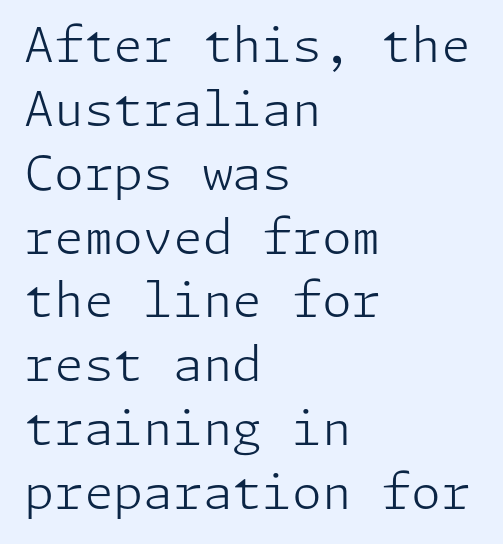
Think standard paragraph weight, or any step lighter than that. Every character sits straight up, as roman type does. The setting favours the left margin, as ordinary paragraphs usually do. How are the letters spaced? Ordinarily, with no added tracking. Glance below the letters and you will spot only blank space.
